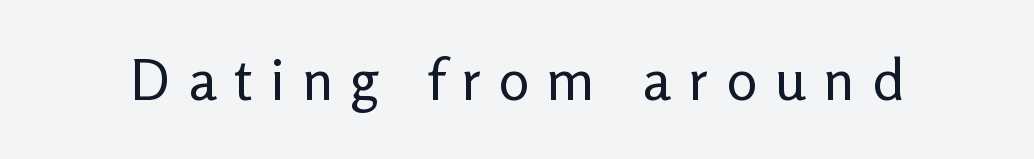
Q: Is the text bold? A: No.
Q: Is the text italic (slanted)? A: No, it is upright.
Q: Is the typeface a serif or a sans-serif typeface? A: Sans-serif.
Q: Is the text underlined? A: No.
Q: Is the spacing between letters normal or unusually wide? A: Unusually wide.
Q: Width (condensed, normal, or wide)? A: Normal.
Q: Stroke contrast? A: Low.
Q: x-height? A: Medium.
Q: Monospaced? A: No.
